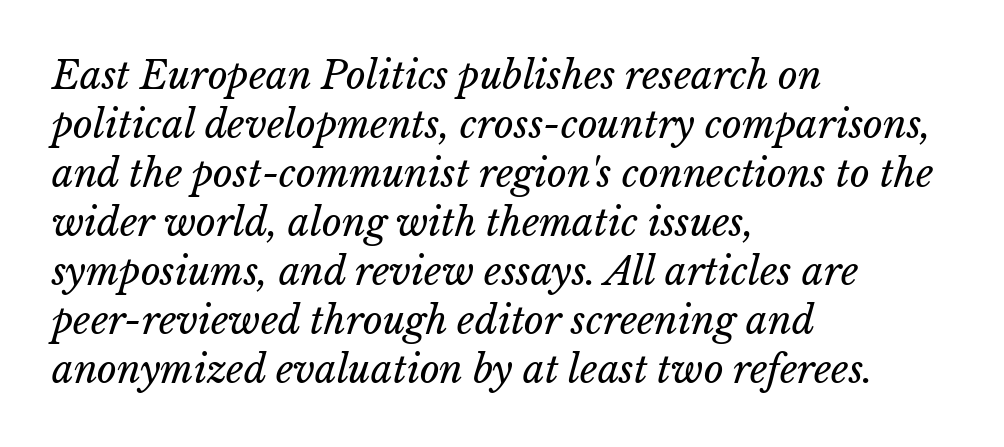
You could not count columns in this text — the font is proportionally spaced. Rendered with sloped, italic letterforms. Descenders are the only things crossing below the line. The text block is weighted toward the left margin, trailing off unevenly rightward. The characters are drawn with everyday or finer stroke widths. Vertically, the passage feels balanced, rows spaced as you'd expect.
